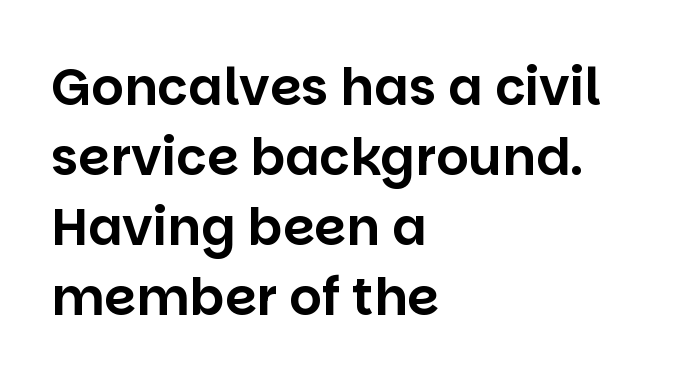
The rendering uses natural spacing where letterforms have individual widths. Nope, not italic — everything's standing straight. Notice how the passage keeps a crisp vertical edge on the left only. The letters sit at their default tracking, neither squeezed nor spread. Beneath every word, the page is bare.
